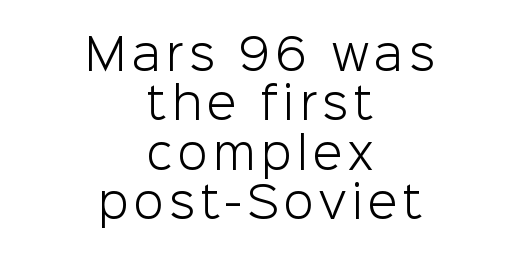
Q: Is the text bold? A: No.
Q: Is the text italic (slanted)? A: No, it is upright.
Q: Is the typeface a serif or a sans-serif typeface? A: Sans-serif.
Q: Is the text underlined? A: No.
Q: How is the paragraph aligned? A: Centered.
Q: Is the spacing between lines tight, normal or loose? A: Tight.
Q: Width (condensed, normal, or wide)? A: Normal.
Q: Stroke contrast? A: Low.
Q: x-height? A: Medium.
Q: Monospaced? A: No.
